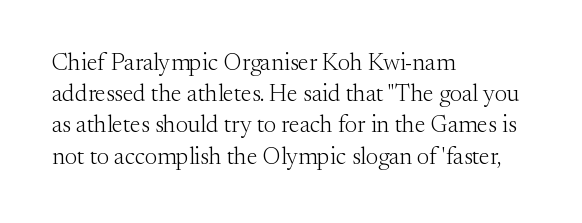
Q: Is the text bold? A: No.
Q: Is the text italic (slanted)? A: No, it is upright.
Q: Is the text underlined? A: No.
Q: How is the paragraph aligned? A: Left-aligned.
Q: Is the spacing between letters normal or unusually wide? A: Normal.
Q: Is the spacing between lines tight, normal or loose? A: Normal.
